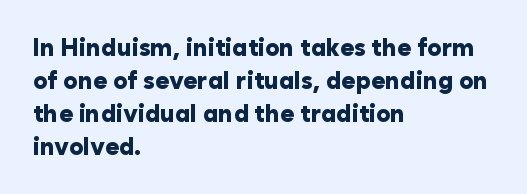
Q: Is the text bold? A: Yes.
Q: Is the text italic (slanted)? A: No, it is upright.
Q: Is the text underlined? A: No.
Q: How is the paragraph aligned? A: Left-aligned.
Q: Is the spacing between letters normal or unusually wide? A: Normal.
Q: Is the spacing between lines tight, normal or loose? A: Normal.
